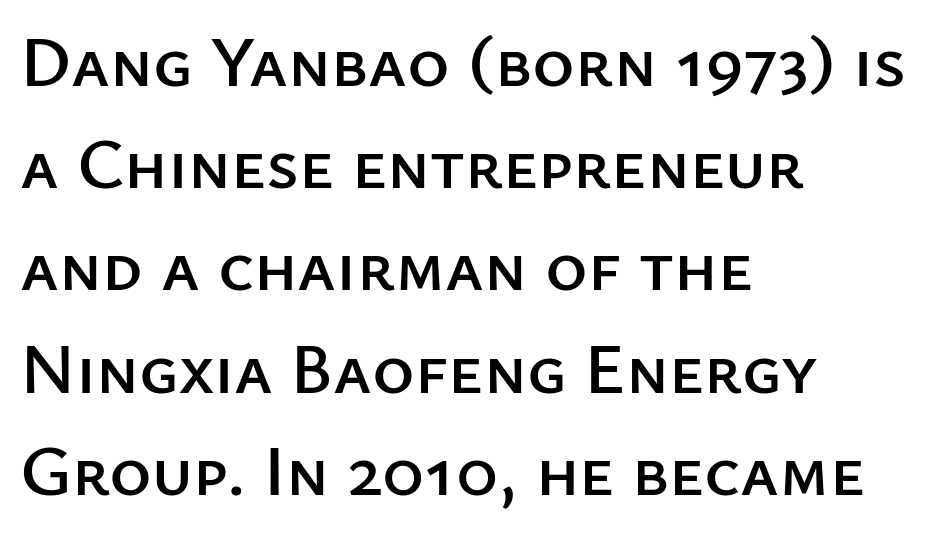
The image shows 72 px sans-serif type, upright; set left-aligned, normal line spacing (1.42x), normal letter spacing, not underlined; low stroke contrast and a medium x-height.
